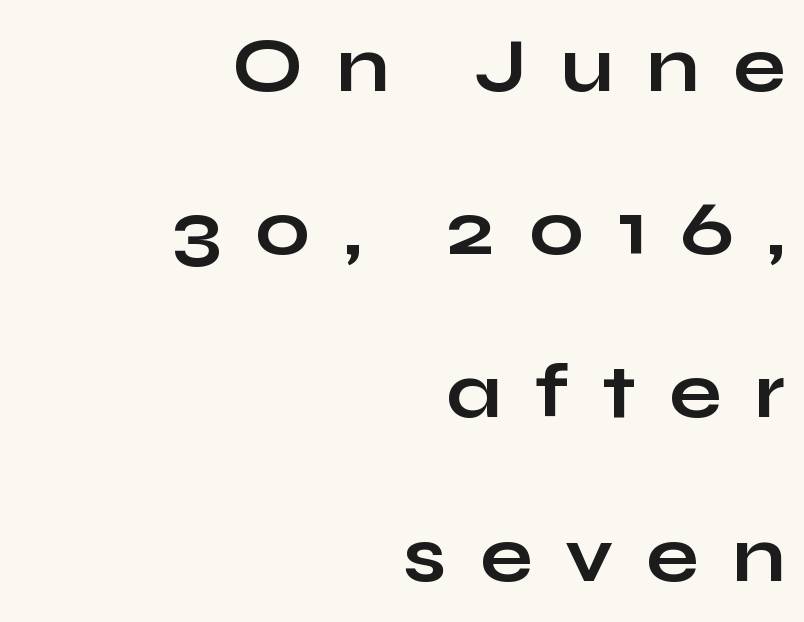
This sample uses expanded letter spacing, leaving extra air between glyphs. Letterform terminals end flat and unadorned throughout the passage. Just letters on the line, the space beneath them empty. Compared with typical paragraphs, the rows here are farther apart. The rag falls on the left side of this text block. These lines were composed using upright roman letters.
